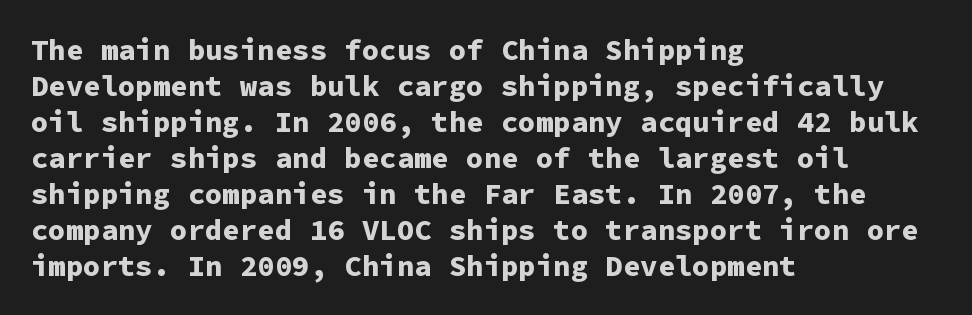
{"serif": "no", "italic": "no", "bold": "yes", "weight": "bold", "width": "normal", "stroke_contrast": "low", "x_height": "medium", "monospaced": "yes", "underline": "no", "align": "left", "line_spacing_ratio": 1.24, "letter_spacing": "normal", "letter_spacing_em": 0.0, "glyph_px": 29}
